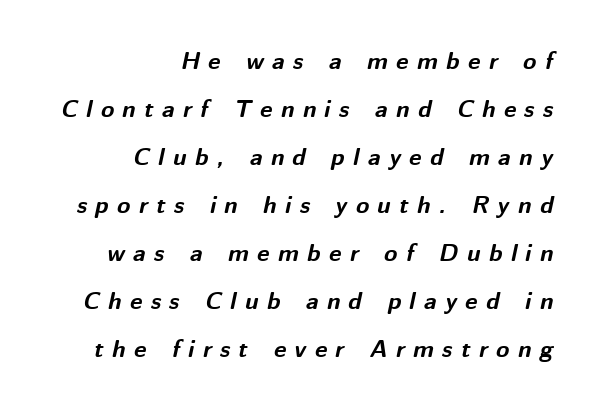
The image shows 24 px bold type, italic (leaning right); set right-aligned, loose line spacing (2.0x), unusually wide letter spacing (+0.35 em), not underlined.
